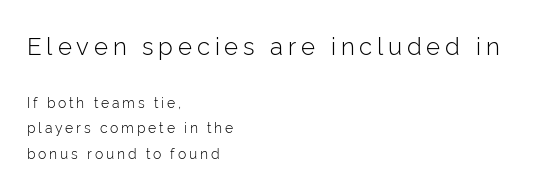
{"italic": "no", "bold": "no", "underline": "no", "align": "left", "line_spacing_ratio": 1.85, "letter_spacing": "wide", "letter_spacing_em": 0.2, "larger_block": "first", "size_ratio": 1.71, "glyph_px": 24}
